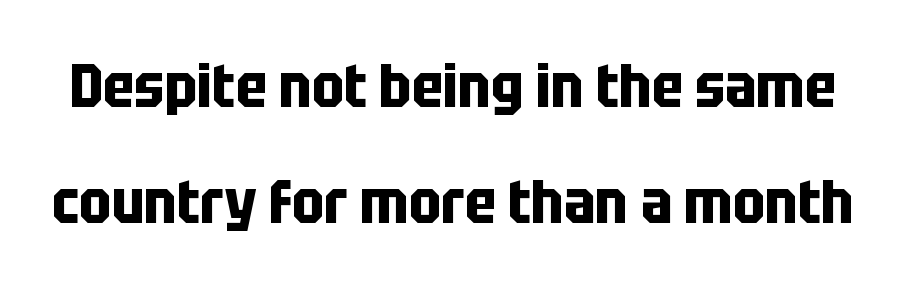
Q: Is the text bold? A: Yes.
Q: Is the text italic (slanted)? A: No, it is upright.
Q: Is the typeface a serif or a sans-serif typeface? A: Sans-serif.
Q: Is the text underlined? A: No.
Q: Is the spacing between letters normal or unusually wide? A: Normal.
Q: Is the spacing between lines tight, normal or loose? A: Loose.
Q: Width (condensed, normal, or wide)? A: Condensed.
Q: Stroke contrast? A: Low.
Q: x-height? A: Large.
Q: Monospaced? A: No.
